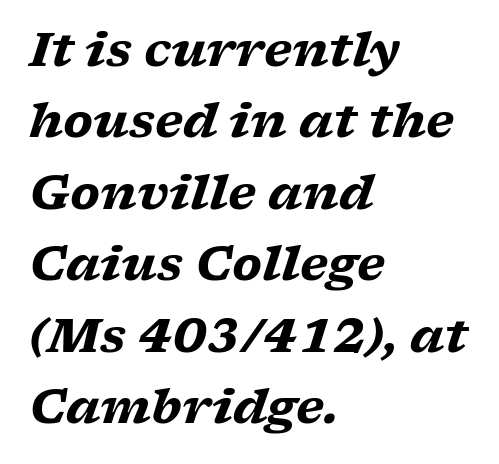
Note: serifs present on the glyphs. This rendering leaves character spacing at its baseline value. The designer left line spacing at the default. In terms of posture, this sample is oblique. Casual observation: everything's shoved over to the left.
